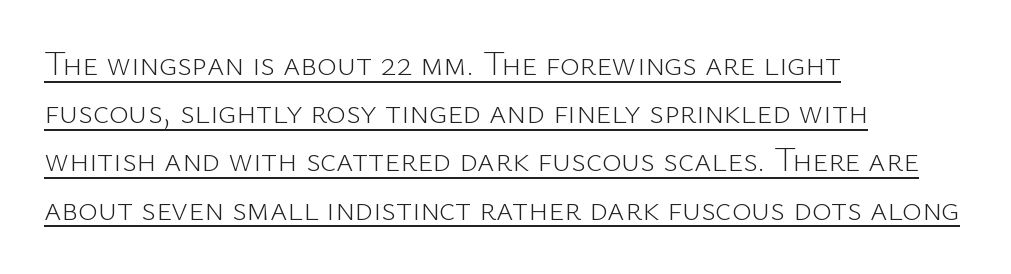
{"serif": "no", "italic": "no", "bold": "no", "weight": "light", "width": "normal", "stroke_contrast": "low", "x_height": "medium", "monospaced": "no", "underline": "yes", "align": "left", "line_spacing": "normal", "line_spacing_ratio": 1.46, "letter_spacing": "normal", "letter_spacing_em": 0.0, "glyph_px": 33}
